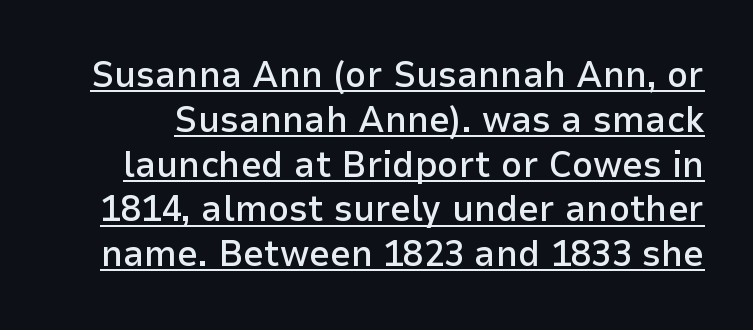
The sample's only ornament is a line tracing under the words. Weight check: semibold — heavier than regular, not quite bold. Italic: no, the glyphs are upright roman. What kind of face is this? One without serifs — a sans.
